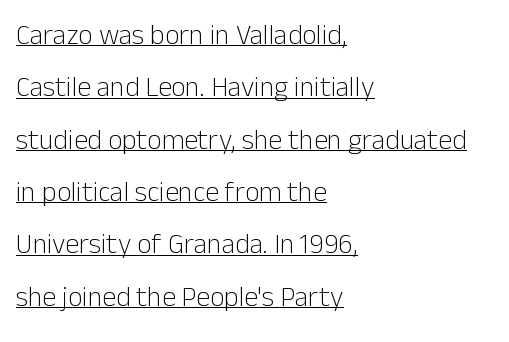
{"serif": "no", "italic": "no", "bold": "no", "weight": "light", "width": "normal", "stroke_contrast": "low", "x_height": "medium", "monospaced": "no", "underline": "yes", "align": "left", "line_spacing_ratio": 1.87, "letter_spacing": "normal", "letter_spacing_em": 0.0, "glyph_px": 28}
